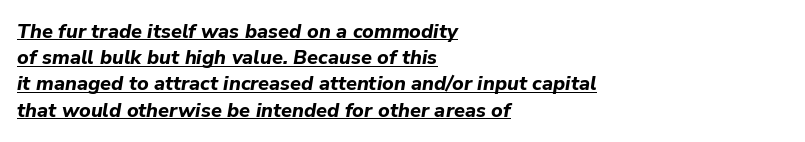
Q: Is the text bold? A: Yes.
Q: Is the text italic (slanted)? A: Yes, it leans right by about 9 degrees.
Q: Is the text underlined? A: Yes.
Q: How is the paragraph aligned? A: Left-aligned.
Q: Is the spacing between letters normal or unusually wide? A: Normal.
Q: Is the spacing between lines tight, normal or loose? A: Normal.
